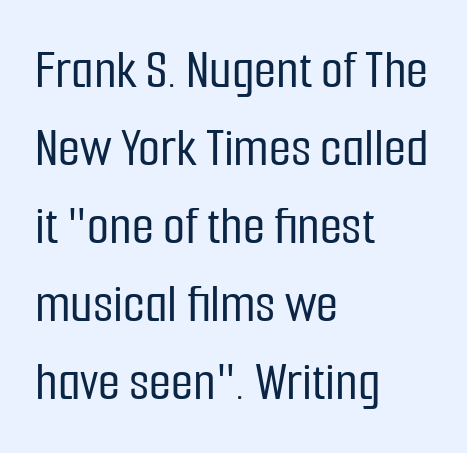
{"serif": "no", "italic": "no", "width": "condensed", "stroke_contrast": "low", "x_height": "medium", "monospaced": "no", "underline": "no", "align": "left", "line_spacing": "normal", "line_spacing_ratio": 1.37, "letter_spacing": "normal", "letter_spacing_em": 0.0, "glyph_px": 57}
